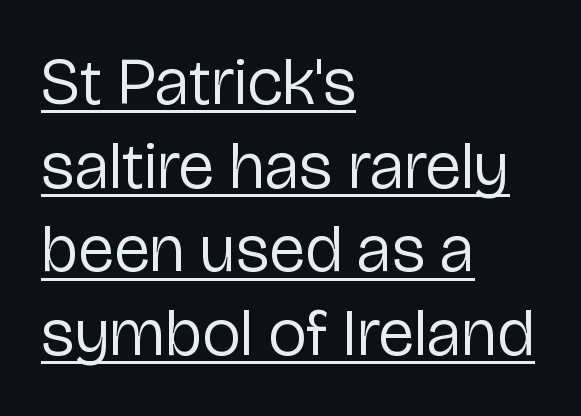
Notice how descenders clear the ascenders below comfortably — that's standard leading. Tall strokes in this sample are plumb rather than angled. Each line starts at the same left margin while the right side varies. This sample uses a sans-serif face.
